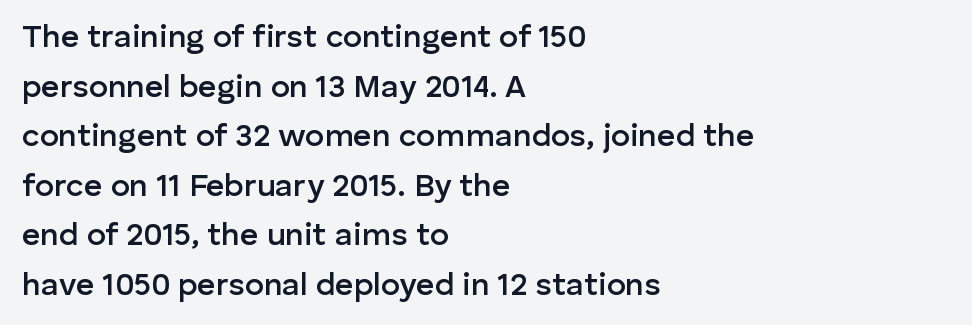
The image shows 32 px semibold sans-serif type, upright; set left-aligned, normal line spacing (1.55x), normal letter spacing, not underlined; low stroke contrast and a medium x-height.
